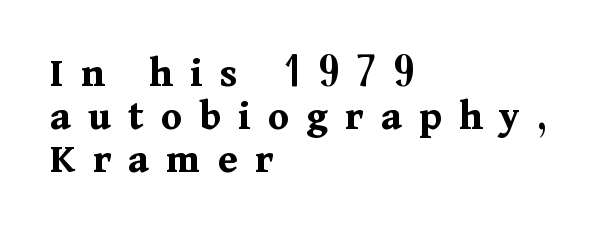
Q: Is the text bold? A: Yes.
Q: Is the text italic (slanted)? A: No, it is upright.
Q: Is the typeface a serif or a sans-serif typeface? A: Serif.
Q: Is the text underlined? A: No.
Q: How is the paragraph aligned? A: Left-aligned.
Q: Is the spacing between letters normal or unusually wide? A: Unusually wide.
Q: Is the spacing between lines tight, normal or loose? A: Tight.
Q: Width (condensed, normal, or wide)? A: Normal.
Q: Stroke contrast? A: Medium.
Q: x-height? A: Medium.
Q: Monospaced? A: No.
